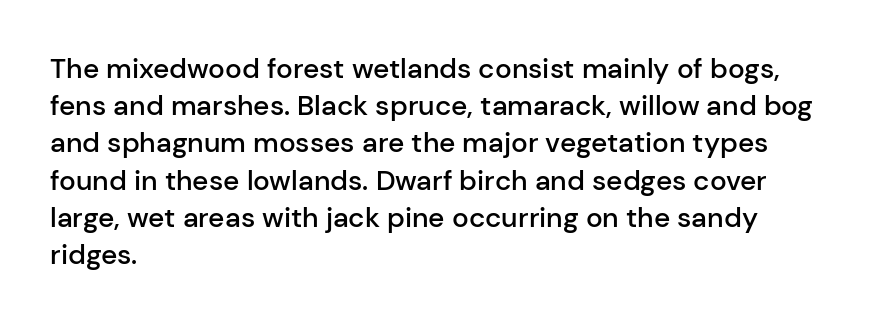
The foot of each line stays bare and open. Vertical spacing — default. The lettering stays uniformly vertical, giving the passage a roman look. These lines are set flush left with a ragged right edge. Look at the tracking — it's just the regular setting, nothing added. Each letter's strokes conclude bluntly, with no projecting serifs.
